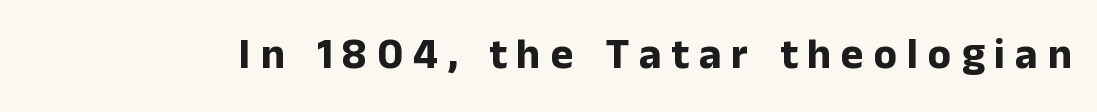
Do the characters align in a grid? No, the font is proportional. This rendering features lettering with no underline. This sample uses an upright cut, with every glyph sitting square on the baseline. Typographically, this falls in the sans-serif category. Typesetter's note: full bold, strokes at maximum text heaviness. Honestly, the letter spacing is so wide it's the main thing you notice.
